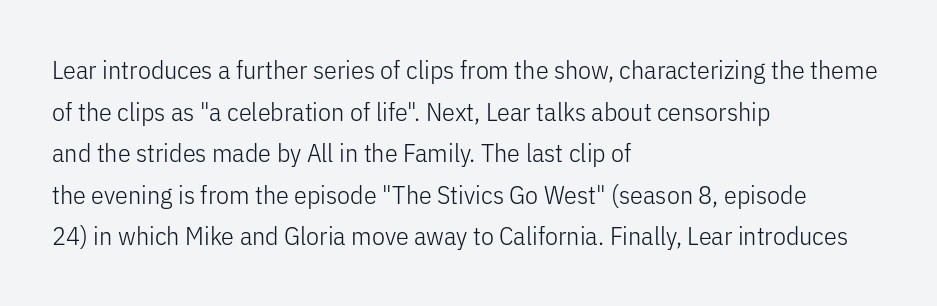
{"italic": "no", "bold": "no", "underline": "no", "align": "left", "line_spacing": "normal", "line_spacing_ratio": 1.6, "letter_spacing": "normal", "letter_spacing_em": 0.0, "glyph_px": 26}
